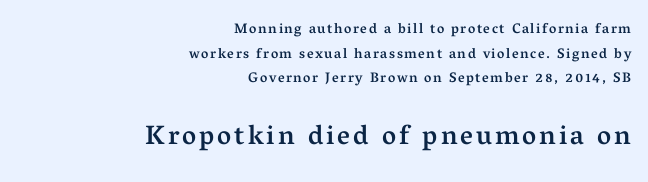
Q: Is the text bold? A: Semi-bold.
Q: Is the text italic (slanted)? A: No, it is upright.
Q: Is the text underlined? A: No.
Q: How is the paragraph aligned? A: Right-aligned.
Q: Which block of text is set in a larger size, the first (top) or the second (bottom)? A: The second (bottom) one.
